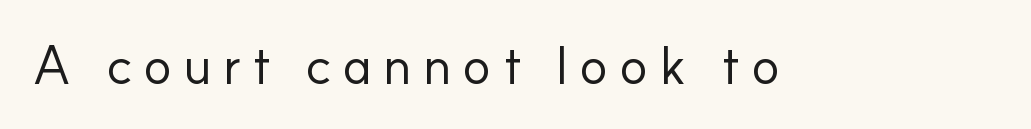
Q: Is the text bold? A: No.
Q: Is the text italic (slanted)? A: No, it is upright.
Q: Is the typeface a serif or a sans-serif typeface? A: Sans-serif.
Q: Is the text underlined? A: No.
Q: Is the spacing between letters normal or unusually wide? A: Unusually wide.
Q: Width (condensed, normal, or wide)? A: Normal.
Q: Stroke contrast? A: Low.
Q: x-height? A: Small.
Q: Monospaced? A: No.
